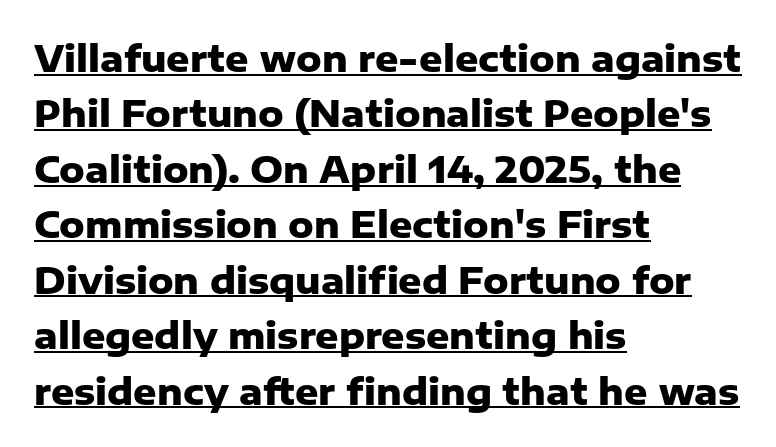
Q: Is the text bold? A: Yes.
Q: Is the text italic (slanted)? A: No, it is upright.
Q: Is the typeface a serif or a sans-serif typeface? A: Sans-serif.
Q: Is the text underlined? A: Yes.
Q: How is the paragraph aligned? A: Left-aligned.
Q: Is the spacing between letters normal or unusually wide? A: Normal.
Q: Is the spacing between lines tight, normal or loose? A: Normal.
Q: Width (condensed, normal, or wide)? A: Normal.
Q: Stroke contrast? A: Low.
Q: x-height? A: Medium.
Q: Monospaced? A: No.
